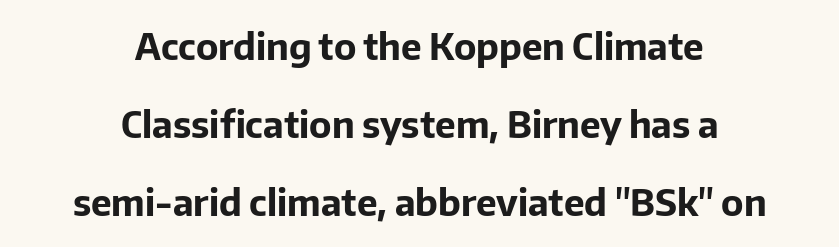
{"serif": "no", "italic": "no", "bold": "yes", "weight": "bold", "width": "normal", "stroke_contrast": "low", "x_height": "medium", "monospaced": "no", "underline": "no", "align": "center", "line_spacing": "loose", "line_spacing_ratio": 2.11, "letter_spacing": "normal", "letter_spacing_em": 0.0, "glyph_px": 37}
